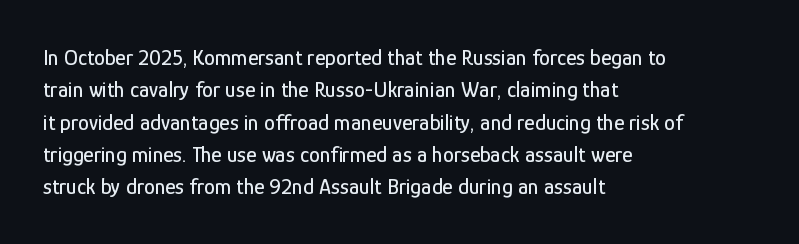
{"italic": "no", "underline": "no", "align": "left", "line_spacing": "normal", "line_spacing_ratio": 1.47, "letter_spacing": "normal", "letter_spacing_em": 0.0, "glyph_px": 22}
